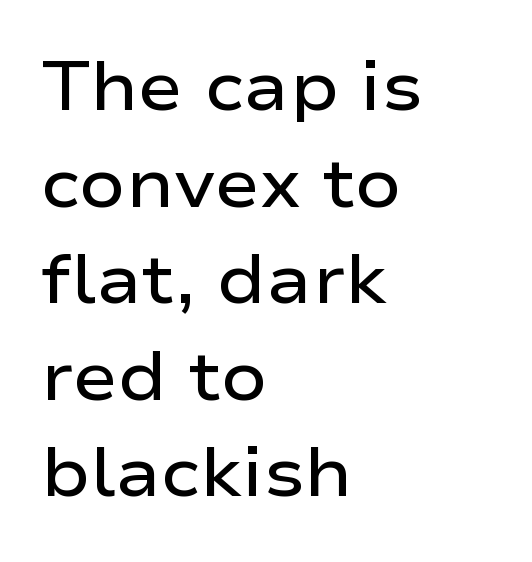
Do the characters align in a grid? No, the font is proportional. Reading down the column, the eye jumps a familiar distance to each next line. This rendering employs a face without finishing strokes, i.e., a sans-serif. Vertical strokes here are truly vertical. Does the weight exceed regular? Yes, but only to semibold.
